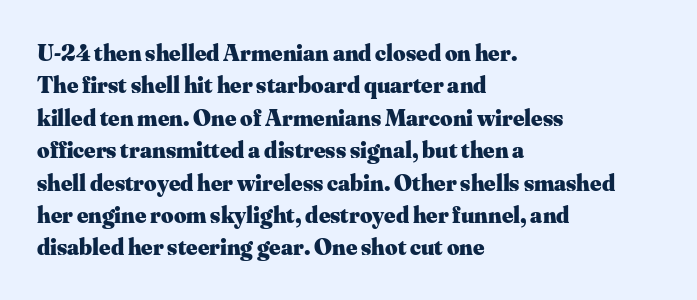
{"italic": "no", "bold": "yes", "underline": "no", "align": "left", "line_spacing": "normal", "line_spacing_ratio": 1.35, "letter_spacing": "normal", "letter_spacing_em": 0.0, "glyph_px": 24}
